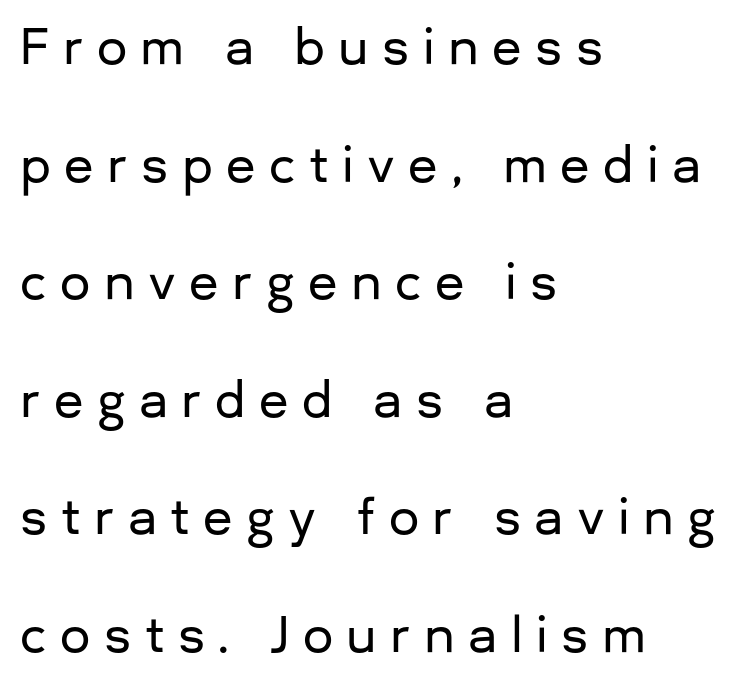
The image shows 48 px sans-serif type, upright; set left-aligned, loose line spacing (2.45x), unusually wide letter spacing (+0.28 em), not underlined; low stroke contrast and a medium x-height.
